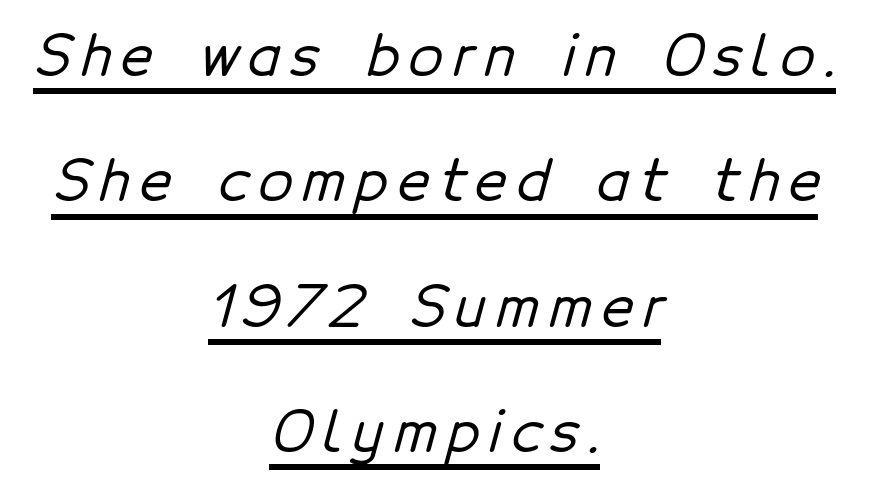
Q: Is the typeface a serif or a sans-serif typeface? A: Sans-serif.
Q: Is the text underlined? A: Yes.
Q: How is the paragraph aligned? A: Centered.
Q: Is the spacing between lines tight, normal or loose? A: Loose.
Q: Width (condensed, normal, or wide)? A: Normal.
Q: Stroke contrast? A: Low.
Q: x-height? A: Medium.
Q: Monospaced? A: No.
